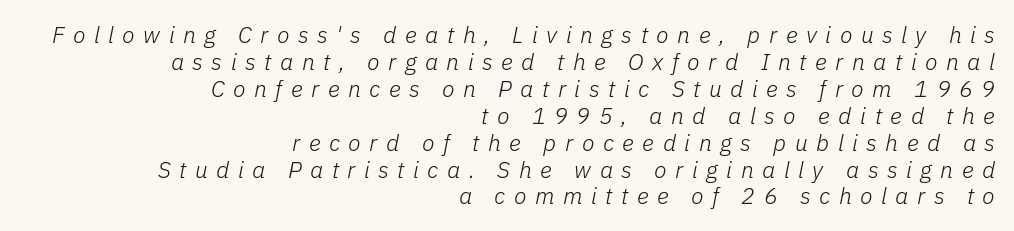
In terms of letterspacing, this is a distinctly airy, spread setting. Every row of glyphs terminates at an identical x-position on the right. Would a proofreader flag this as italicized? Yes. The passage shown is not bold in any degree.
